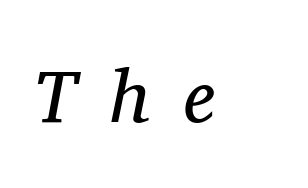
If you drew a line through each stem, it would be angled. Here the designer chose a conventional face with non-uniform glyph widths. The typeface has the unassuming heft of standard copy or less. The letters are spread apart with noticeably loose tracking. This sample uses a serif face. Only glyphs here, with clear space below each row.
